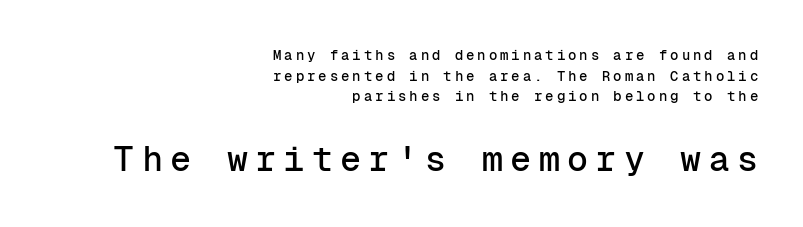
Q: Is the text italic (slanted)? A: No, it is upright.
Q: Is the typeface a serif or a sans-serif typeface? A: Sans-serif.
Q: Is the text underlined? A: No.
Q: How is the paragraph aligned? A: Right-aligned.
Q: Is the spacing between letters normal or unusually wide? A: Unusually wide.
Q: Is the spacing between lines tight, normal or loose? A: Normal.
Q: Which block of text is set in a larger size, the first (top) or the second (bottom)? A: The second (bottom) one.
Q: Width (condensed, normal, or wide)? A: Normal.
Q: Stroke contrast? A: Low.
Q: x-height? A: Medium.
Q: Monospaced? A: Yes.
